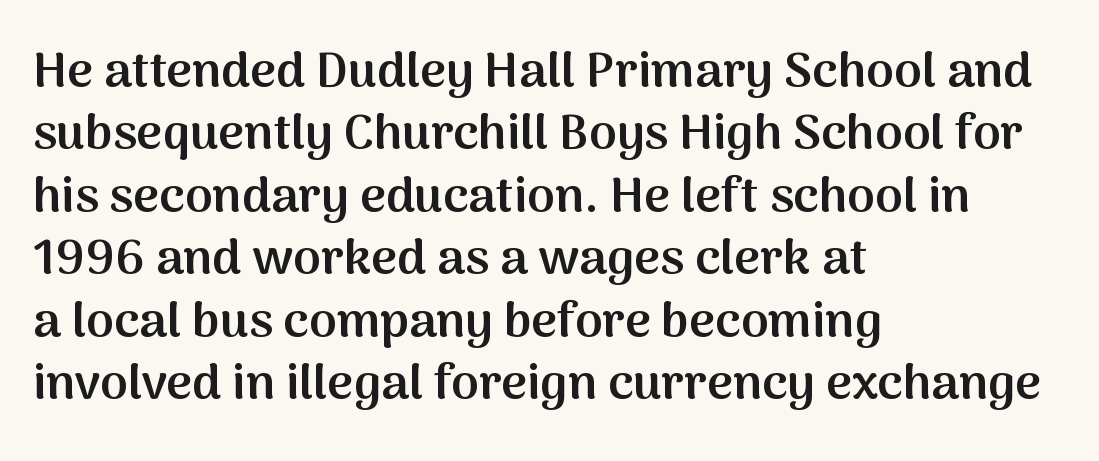
Q: Is the text bold? A: Semi-bold.
Q: Is the text italic (slanted)? A: No, it is upright.
Q: Is the typeface a serif or a sans-serif typeface? A: Sans-serif.
Q: Is the text underlined? A: No.
Q: How is the paragraph aligned? A: Left-aligned.
Q: Is the spacing between letters normal or unusually wide? A: Normal.
Q: Is the spacing between lines tight, normal or loose? A: Normal.
Q: Width (condensed, normal, or wide)? A: Normal.
Q: Stroke contrast? A: Medium.
Q: x-height? A: Medium.
Q: Monospaced? A: No.
